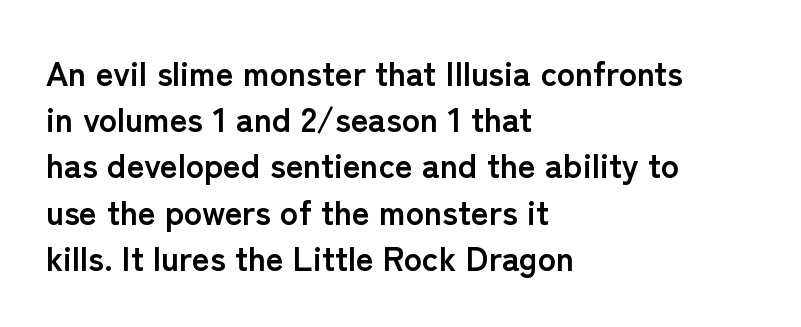
Q: Is the text bold? A: Yes.
Q: Is the text italic (slanted)? A: No, it is upright.
Q: Is the typeface a serif or a sans-serif typeface? A: Sans-serif.
Q: Is the text underlined? A: No.
Q: How is the paragraph aligned? A: Left-aligned.
Q: Is the spacing between letters normal or unusually wide? A: Normal.
Q: Is the spacing between lines tight, normal or loose? A: Normal.
Q: Width (condensed, normal, or wide)? A: Normal.
Q: Stroke contrast? A: Low.
Q: x-height? A: Medium.
Q: Monospaced? A: No.
